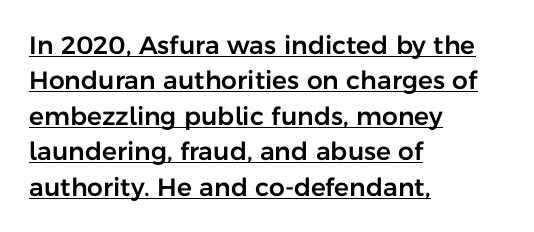
The glyphs are accompanied by a horizontal stroke just below them. Honestly, the letter spacing is just normal — you wouldn't notice it. If you drew a ruler down the left edge, every line would touch it. Posture: upright roman. Line spacing here is normal.
